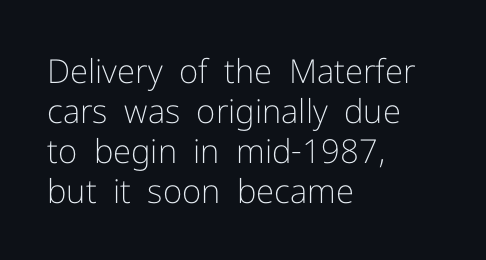
Q: Is the text bold? A: No.
Q: Is the text italic (slanted)? A: No, it is upright.
Q: Is the typeface a serif or a sans-serif typeface? A: Sans-serif.
Q: Is the text underlined? A: No.
Q: How is the paragraph aligned? A: Left-aligned.
Q: Is the spacing between letters normal or unusually wide? A: Normal.
Q: Width (condensed, normal, or wide)? A: Normal.
Q: Stroke contrast? A: Low.
Q: x-height? A: Medium.
Q: Monospaced? A: No.
